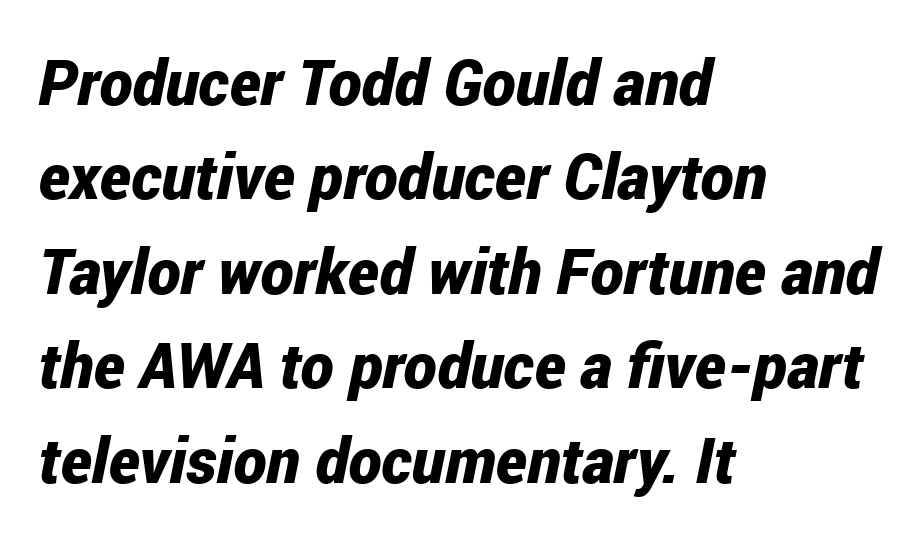
{"italic": "yes", "lean": "right", "slant_degrees": 12, "bold": "yes", "weight": "bold", "width": "condensed", "stroke_contrast": "low", "x_height": "medium", "monospaced": "no", "underline": "no", "align": "left", "line_spacing": "normal", "line_spacing_ratio": 1.5, "letter_spacing": "normal", "letter_spacing_em": 0.0, "glyph_px": 63}
